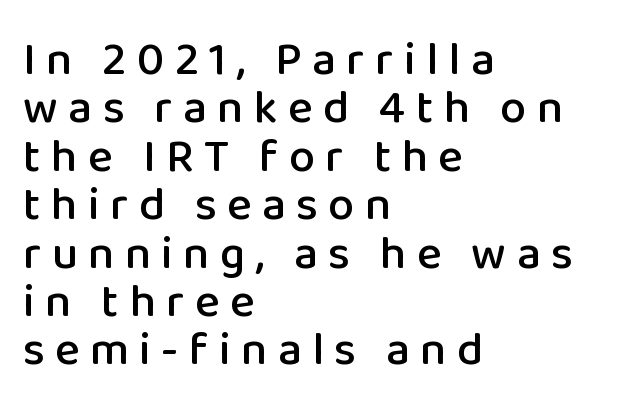
{"serif": "no", "italic": "no", "width": "normal", "stroke_contrast": "low", "x_height": "medium", "monospaced": "no", "underline": "no", "align": "left", "line_spacing": "tight", "line_spacing_ratio": 1.03, "letter_spacing": "wide", "letter_spacing_em": 0.22, "glyph_px": 47}
